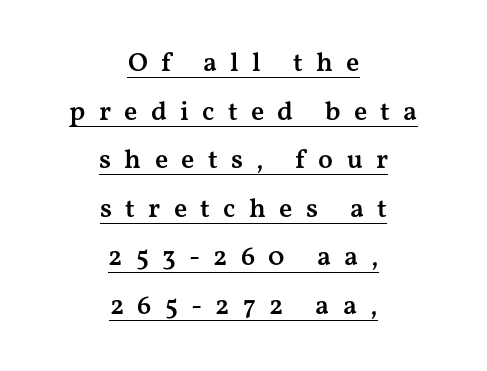
The image shows 27 px text type, upright; set centered, line spacing 1.8x, unusually wide letter spacing (+0.49 em), underlined.
